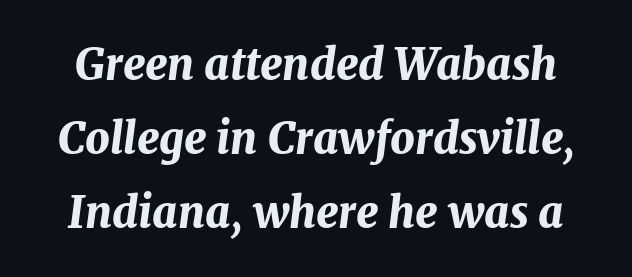
The letters sit at their default tracking, neither squeezed nor spread. Typesetter's note: full bold, strokes at maximum text heaviness. Each row of text sits above clean, open space. Looking at the ascenders, they clearly lean. Character widths vary here, with narrow letters taking less room than wide ones.
